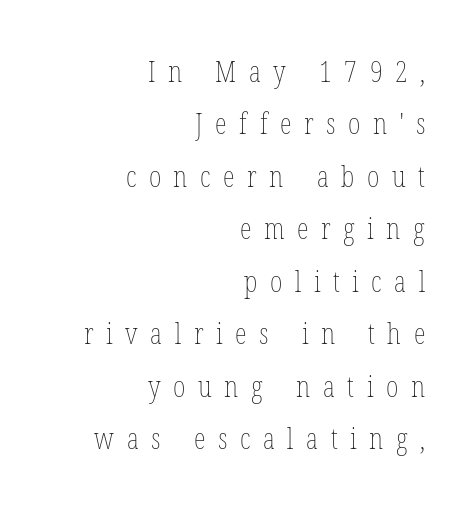
The image shows 30 px thin, condensed type, upright; set right-aligned, line spacing 1.75x, unusually wide letter spacing (+0.42 em), not underlined; low stroke contrast and a medium x-height.
